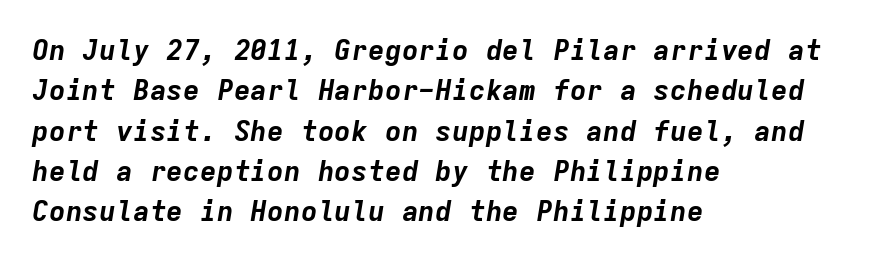
Q: Is the text bold? A: Yes.
Q: Is the text italic (slanted)? A: Yes, it leans right by about 9 degrees.
Q: Is the text underlined? A: No.
Q: How is the paragraph aligned? A: Left-aligned.
Q: Is the spacing between letters normal or unusually wide? A: Normal.
Q: Is the spacing between lines tight, normal or loose? A: Normal.
Q: Width (condensed, normal, or wide)? A: Normal.
Q: Stroke contrast? A: Low.
Q: x-height? A: Medium.
Q: Monospaced? A: Yes.
